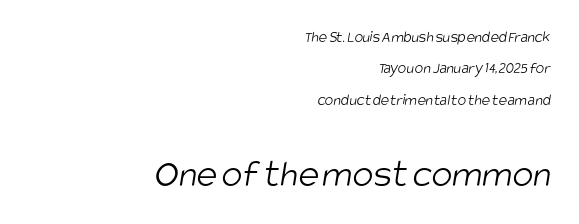
The image shows 39 px light, condensed sans-serif type; set right-aligned, loose line spacing (1.96x), normal letter spacing, not underlined; the second (bottom) block is 2.44x larger; low stroke contrast and a large x-height.
